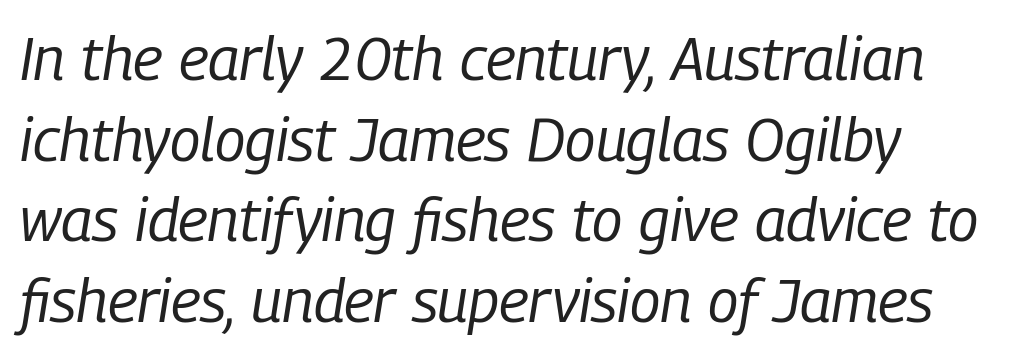
The baseline area is clear. A typesetter would mark this as italic. The face used here is proportionally spaced, like ordinary book or web type. The designer left line spacing at the default.
